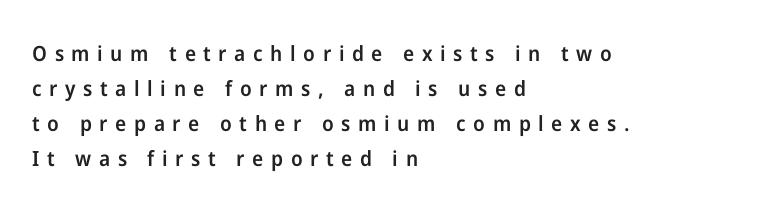
The image shows 21 px text type, upright; set left-aligned, normal line spacing (1.67x), unusually wide letter spacing (+0.36 em), not underlined.
